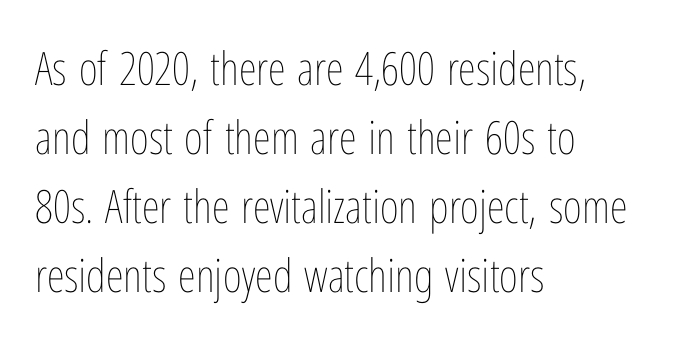
Here the glyphs are tracked normally, forming tight word shapes. A typesetter would mark this as roman, not italic. One glance says typical: line gaps are just what's usual. Beneath every word, the page is bare.
